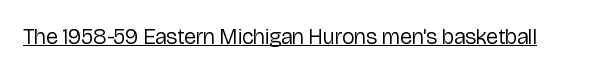
{"italic": "no", "bold": "no", "underline": "yes", "letter_spacing": "normal", "letter_spacing_em": 0.0, "glyph_px": 22}
